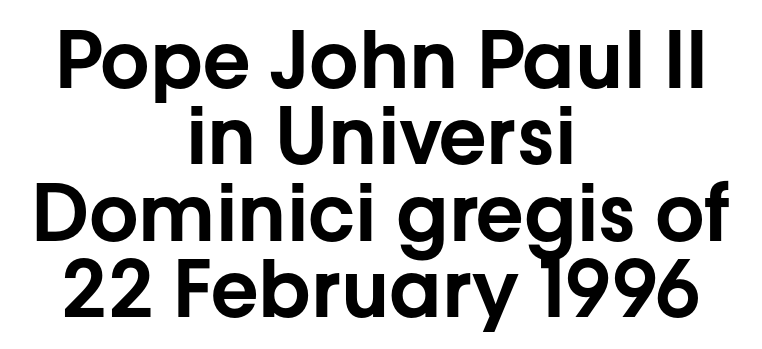
The image shows 78 px sans-serif type, upright; set centered, tight line spacing (0.98x), normal letter spacing, not underlined; low stroke contrast and a medium x-height.
